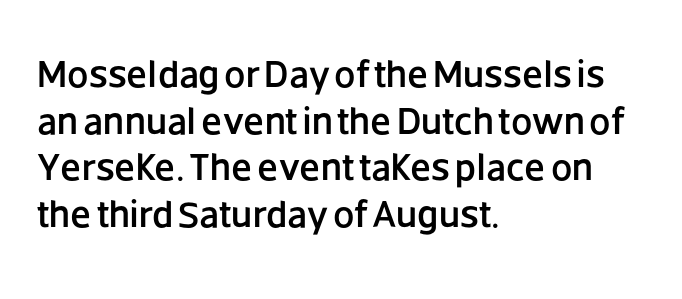
Q: Is the text italic (slanted)? A: No, it is upright.
Q: Is the typeface a serif or a sans-serif typeface? A: Sans-serif.
Q: Is the text underlined? A: No.
Q: How is the paragraph aligned? A: Left-aligned.
Q: Is the spacing between letters normal or unusually wide? A: Normal.
Q: Width (condensed, normal, or wide)? A: Normal.
Q: Stroke contrast? A: Low.
Q: x-height? A: Large.
Q: Monospaced? A: No.
